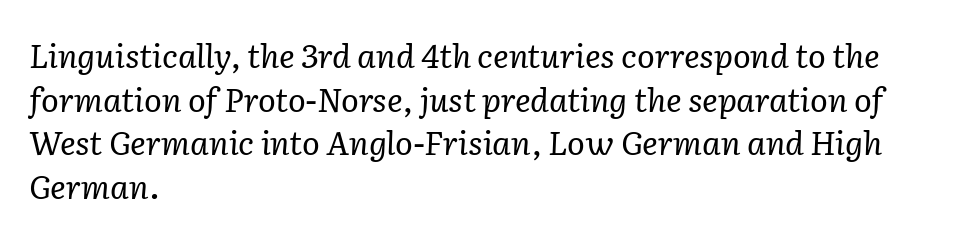
Q: Is the text bold? A: No.
Q: Is the text italic (slanted)? A: Yes, it leans right by about 2 degrees.
Q: Is the typeface a serif or a sans-serif typeface? A: Serif.
Q: Is the text underlined? A: No.
Q: How is the paragraph aligned? A: Left-aligned.
Q: Is the spacing between letters normal or unusually wide? A: Normal.
Q: Is the spacing between lines tight, normal or loose? A: Normal.
Q: Width (condensed, normal, or wide)? A: Normal.
Q: Stroke contrast? A: Low.
Q: x-height? A: Medium.
Q: Monospaced? A: No.
